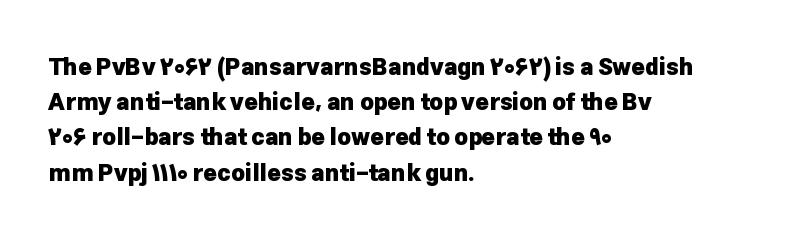
{"italic": "no", "bold": "yes", "underline": "no", "align": "left", "line_spacing": "normal", "line_spacing_ratio": 1.53, "letter_spacing": "normal", "letter_spacing_em": 0.0, "glyph_px": 23}
